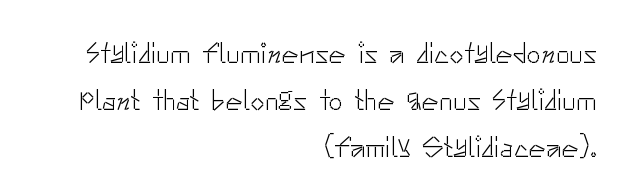
{"serif": "no", "italic": "no", "bold": "no", "weight": "light", "width": "normal", "stroke_contrast": "low", "x_height": "small", "monospaced": "no", "underline": "no", "align": "right", "line_spacing": "normal", "line_spacing_ratio": 1.62, "letter_spacing": "normal", "letter_spacing_em": 0.0, "glyph_px": 29}
